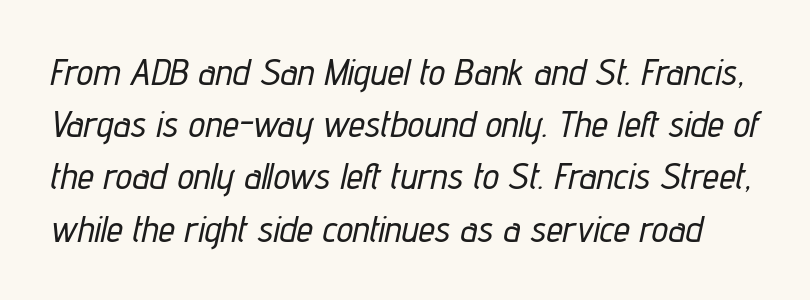
Q: Is the text italic (slanted)? A: Yes, it leans right by about 12 degrees.
Q: Is the text underlined? A: No.
Q: Is the spacing between letters normal or unusually wide? A: Normal.
Q: Is the spacing between lines tight, normal or loose? A: Normal.
Q: Width (condensed, normal, or wide)? A: Condensed.
Q: Stroke contrast? A: Low.
Q: x-height? A: Medium.
Q: Monospaced? A: No.
